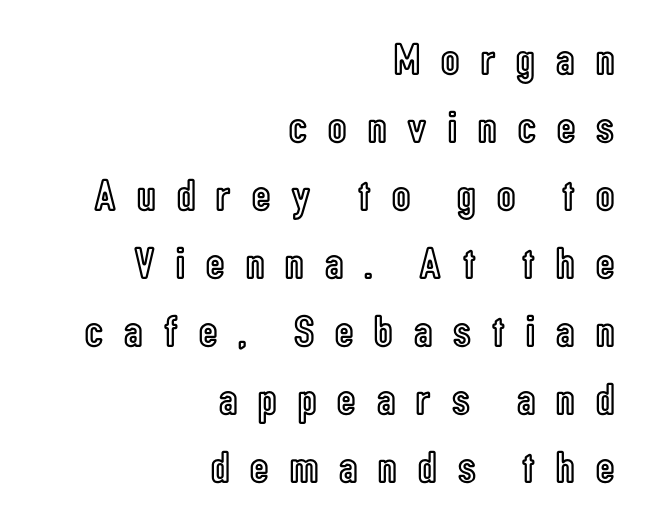
Q: Is the text italic (slanted)? A: No, it is upright.
Q: Is the text underlined? A: No.
Q: How is the paragraph aligned? A: Right-aligned.
Q: Is the spacing between letters normal or unusually wide? A: Unusually wide.
Q: Is the spacing between lines tight, normal or loose? A: Normal.
Q: Width (condensed, normal, or wide)? A: Condensed.
Q: x-height? A: Medium.
Q: Monospaced? A: No.
